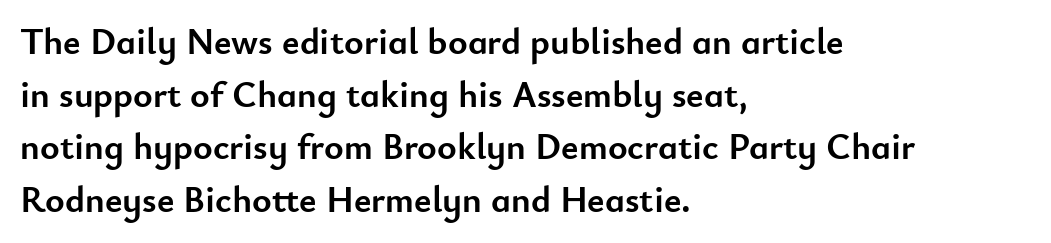
{"serif": "no", "italic": "no", "bold": "yes", "weight": "semibold", "width": "normal", "stroke_contrast": "low", "x_height": "small", "monospaced": "no", "underline": "no", "align": "left", "line_spacing": "normal", "line_spacing_ratio": 1.42, "letter_spacing": "normal", "letter_spacing_em": 0.0, "glyph_px": 37}
